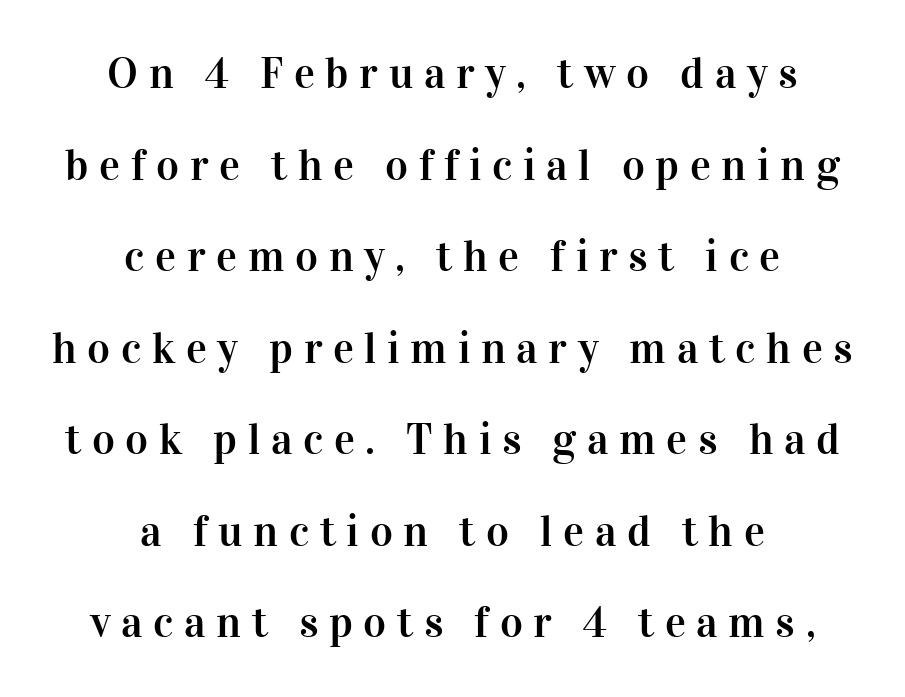
Q: Is the text italic (slanted)? A: No, it is upright.
Q: Is the typeface a serif or a sans-serif typeface? A: Serif.
Q: Is the text underlined? A: No.
Q: How is the paragraph aligned? A: Centered.
Q: Is the spacing between letters normal or unusually wide? A: Unusually wide.
Q: Is the spacing between lines tight, normal or loose? A: Loose.
Q: Width (condensed, normal, or wide)? A: Normal.
Q: Stroke contrast? A: High.
Q: x-height? A: Medium.
Q: Monospaced? A: No.
